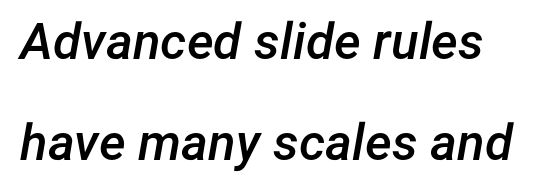
Q: Is the text bold? A: Semi-bold.
Q: Is the text italic (slanted)? A: Yes, it leans right by about 12 degrees.
Q: Is the text underlined? A: No.
Q: Is the spacing between letters normal or unusually wide? A: Normal.
Q: Is the spacing between lines tight, normal or loose? A: Loose.
Q: Width (condensed, normal, or wide)? A: Normal.
Q: Stroke contrast? A: Low.
Q: x-height? A: Medium.
Q: Monospaced? A: No.
